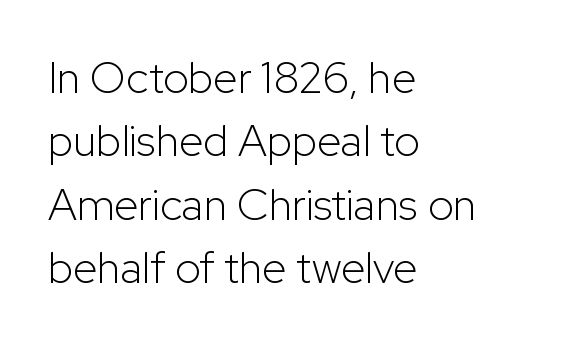
Interline gaps are of average width in this sample. The letterforms sit at book weight or below. Only glyphs here, with clear space below each row. Where is the straight margin? On the left.
